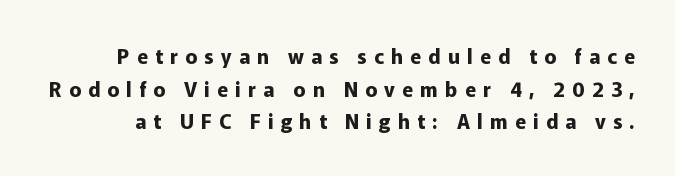
{"italic": "no", "bold": "yes", "underline": "no", "line_spacing": "normal", "line_spacing_ratio": 1.63, "letter_spacing": "wide", "letter_spacing_em": 0.36, "glyph_px": 20}
